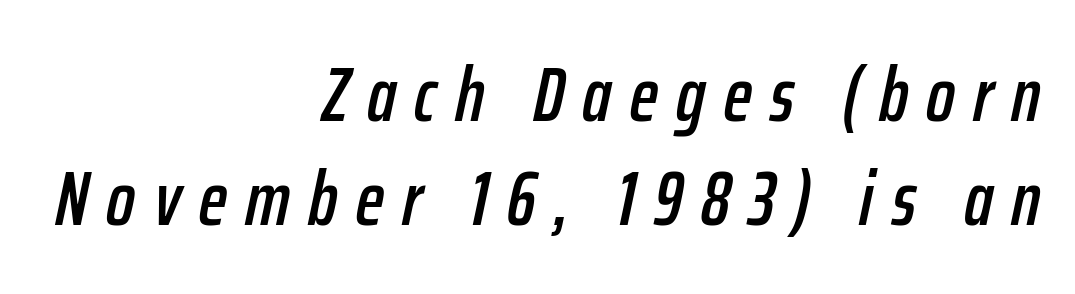
Q: Is the text italic (slanted)? A: Yes, it leans right by about 12 degrees.
Q: Is the text underlined? A: No.
Q: How is the paragraph aligned? A: Right-aligned.
Q: Is the spacing between letters normal or unusually wide? A: Unusually wide.
Q: Is the spacing between lines tight, normal or loose? A: Normal.
Q: Width (condensed, normal, or wide)? A: Condensed.
Q: Stroke contrast? A: Low.
Q: x-height? A: Medium.
Q: Monospaced? A: No.
